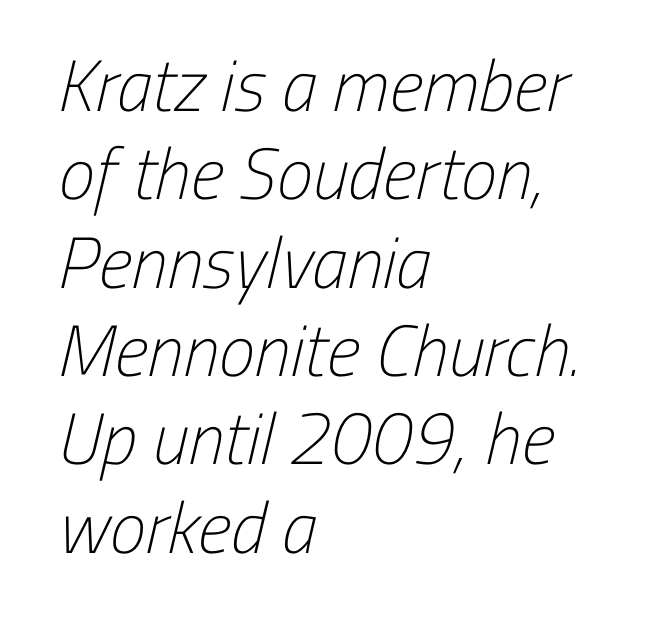
{"serif": "no", "bold": "no", "weight": "light", "width": "condensed", "stroke_contrast": "low", "x_height": "medium", "monospaced": "no", "underline": "no", "align": "left", "line_spacing_ratio": 1.21, "letter_spacing": "normal", "letter_spacing_em": 0.0, "glyph_px": 73}
